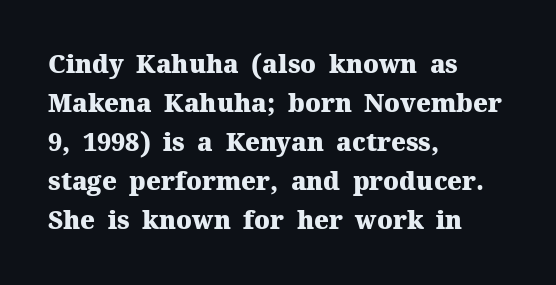
Vertical strokes here are truly vertical. In terms of letterspacing, this is plain default setting. This block has exactly the height ordinary leading produces. Pretty heavy lettering here — definitely bold.
